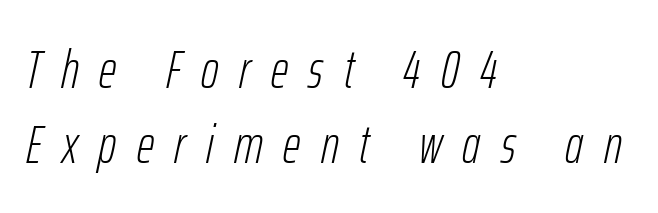
The image shows 54 px light, condensed type, italic (leaning right); set left-aligned, normal line spacing (1.38x), unusually wide letter spacing (+0.38 em), not underlined; low stroke contrast and a medium x-height.
